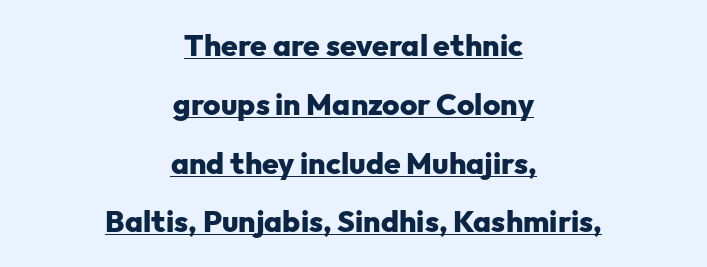
Is this a fixed-width face? No — the glyphs have proportional, varying widths. In designer terms, the underline attribute is active on this setting. Emphasis by weight is at full strength: bold. Tracking value appears to be zero — textbook default spacing. The rendering uses a large line-height, opening up the rows.
